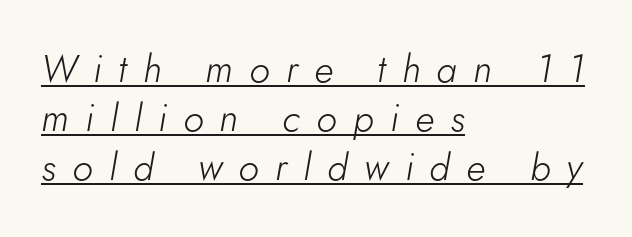
The image shows 38 px light type, italic (leaning right); set left-aligned, normal line spacing (1.29x), unusually wide letter spacing (+0.43 em), underlined; low stroke contrast and a small x-height.
